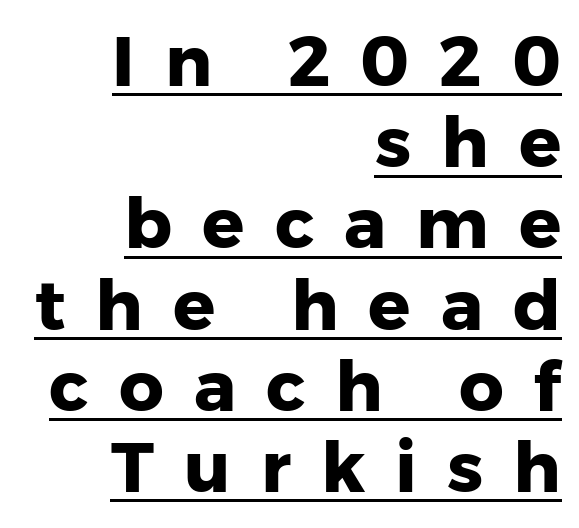
Ascenders rise straight up at ninety degrees. Classification — sans serif. The strokes are fattened all the way to bold. The tracking jumps out immediately: characters are airy and widely separated. Underlining? Definitely there. You could not count columns in this text — the font is proportionally spaced.
